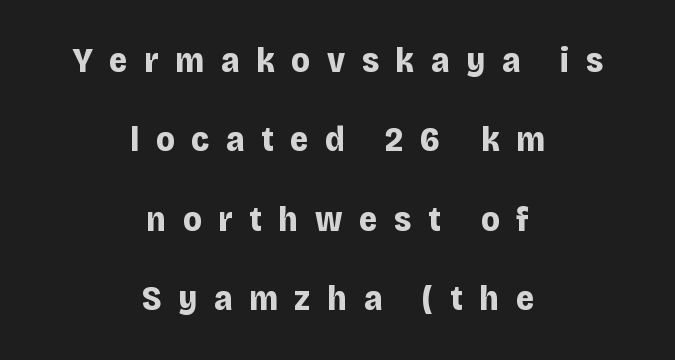
Q: Is the text bold? A: Yes.
Q: Is the text italic (slanted)? A: No, it is upright.
Q: Is the typeface a serif or a sans-serif typeface? A: Sans-serif.
Q: Is the text underlined? A: No.
Q: How is the paragraph aligned? A: Centered.
Q: Is the spacing between letters normal or unusually wide? A: Unusually wide.
Q: Is the spacing between lines tight, normal or loose? A: Loose.
Q: Width (condensed, normal, or wide)? A: Normal.
Q: Stroke contrast? A: Low.
Q: x-height? A: Large.
Q: Monospaced? A: No.
